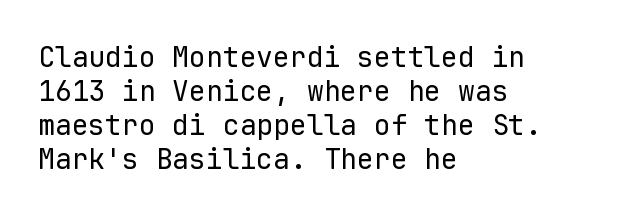
The image shows 28 px regular-weight sans-serif type, upright, monospaced; set left-aligned, line spacing 1.22x, normal letter spacing, not underlined; low stroke contrast and a medium x-height.
